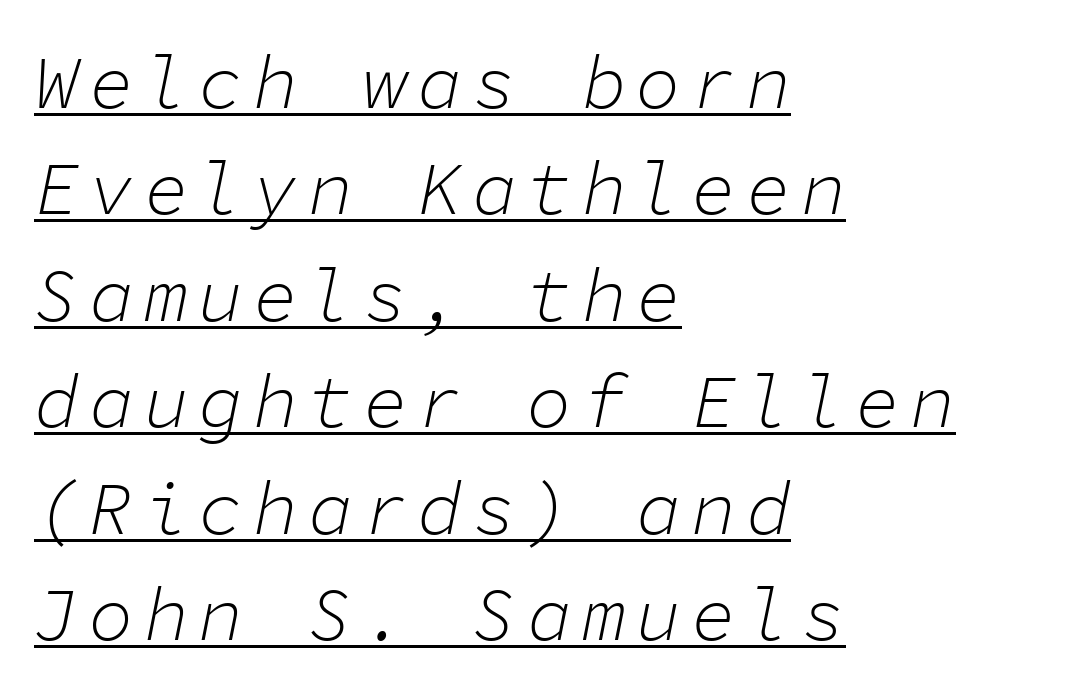
{"italic": "yes", "lean": "right", "slant_degrees": 11, "bold": "no", "weight": "light", "width": "normal", "stroke_contrast": "low", "x_height": "medium", "monospaced": "yes", "underline": "yes", "align": "left", "line_spacing": "normal", "line_spacing_ratio": 1.42, "glyph_px": 75}
